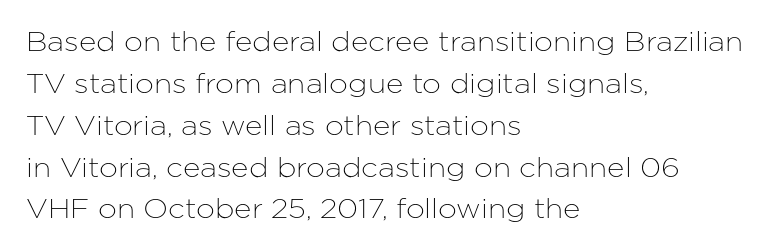
The image shows 27 px text type, upright; set left-aligned, normal line spacing (1.55x), normal letter spacing, not underlined.
